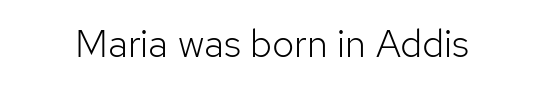
The image shows 39 px light sans-serif type, upright; set normal letter spacing, not underlined; low stroke contrast and a medium x-height.
